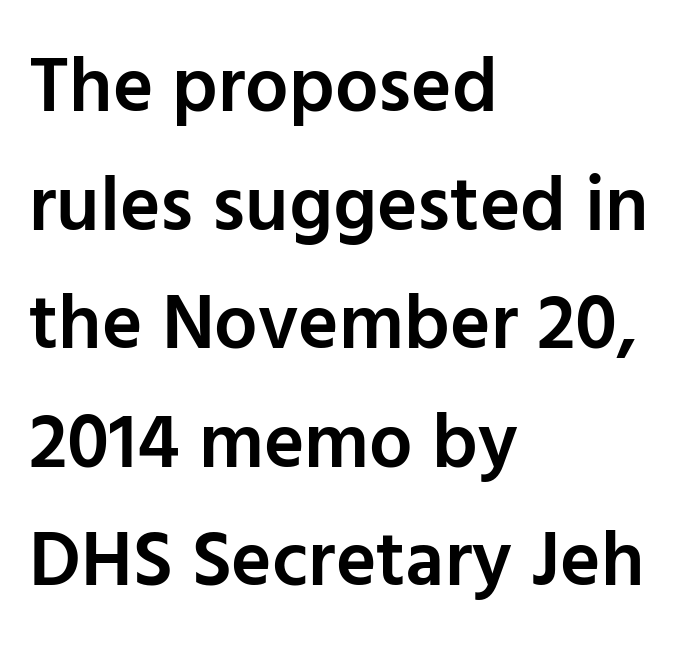
These lines keep a tight, regular rhythm from letter to letter. The space between consecutive lines is moderate. The typography opts for an upright posture over an oblique one. This sample uses a sans-serif face.
